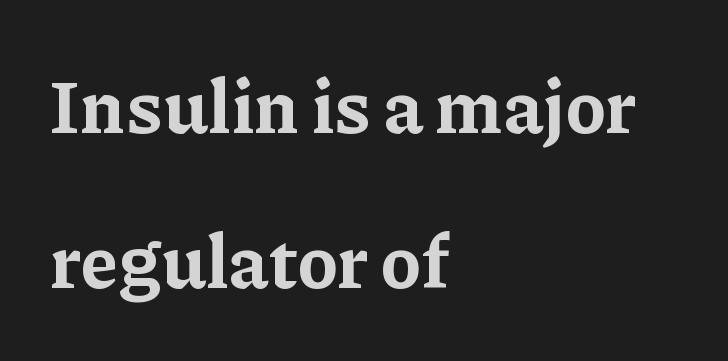
Each new line begins a long way beneath the previous one. Rule under the text: the space is simply empty. You'd pick this weight for a headline — it's a proper bold. Quick note: not italic, upright. Tracking value appears to be zero — textbook default spacing. Little horizontal feet cap the strokes, marking this as serif type.
